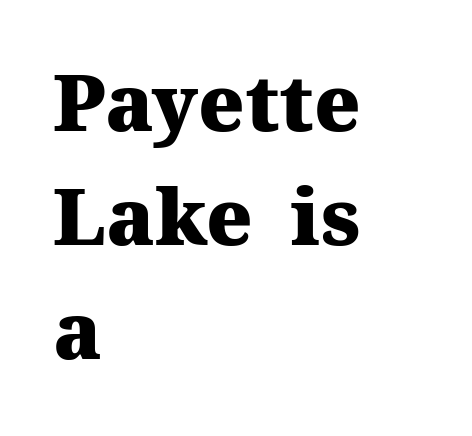
You can tell from the footed stems that serif type was used. A normal amount of white space separates one row of letters from the next. Glance below the letters and you will spot only blank space. The letters stand straight up with perfectly vertical stems.
